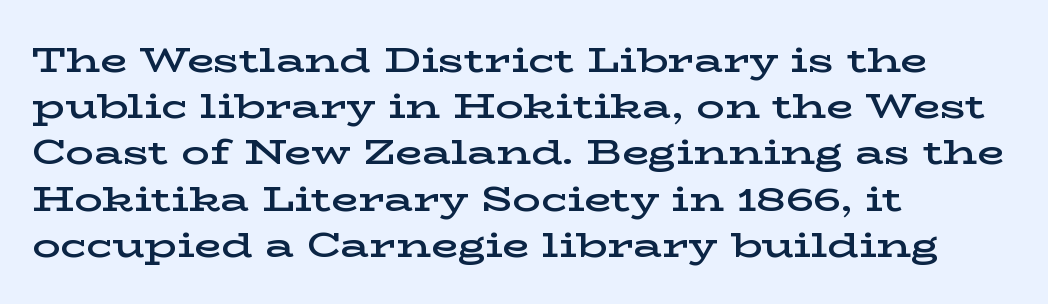
Q: Is the text bold? A: Semi-bold.
Q: Is the text italic (slanted)? A: No, it is upright.
Q: Is the typeface a serif or a sans-serif typeface? A: Serif.
Q: Is the text underlined? A: No.
Q: How is the paragraph aligned? A: Left-aligned.
Q: Is the spacing between letters normal or unusually wide? A: Normal.
Q: Is the spacing between lines tight, normal or loose? A: Normal.
Q: Width (condensed, normal, or wide)? A: Wide.
Q: Stroke contrast? A: Low.
Q: x-height? A: Medium.
Q: Monospaced? A: No.
